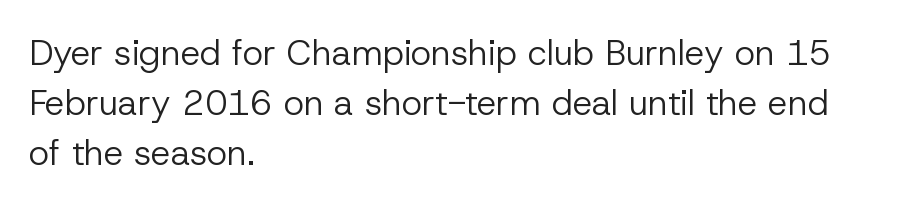
The image shows 35 px regular-weight sans-serif type, upright; set left-aligned, normal line spacing (1.43x), normal letter spacing, not underlined; low stroke contrast and a medium x-height.
